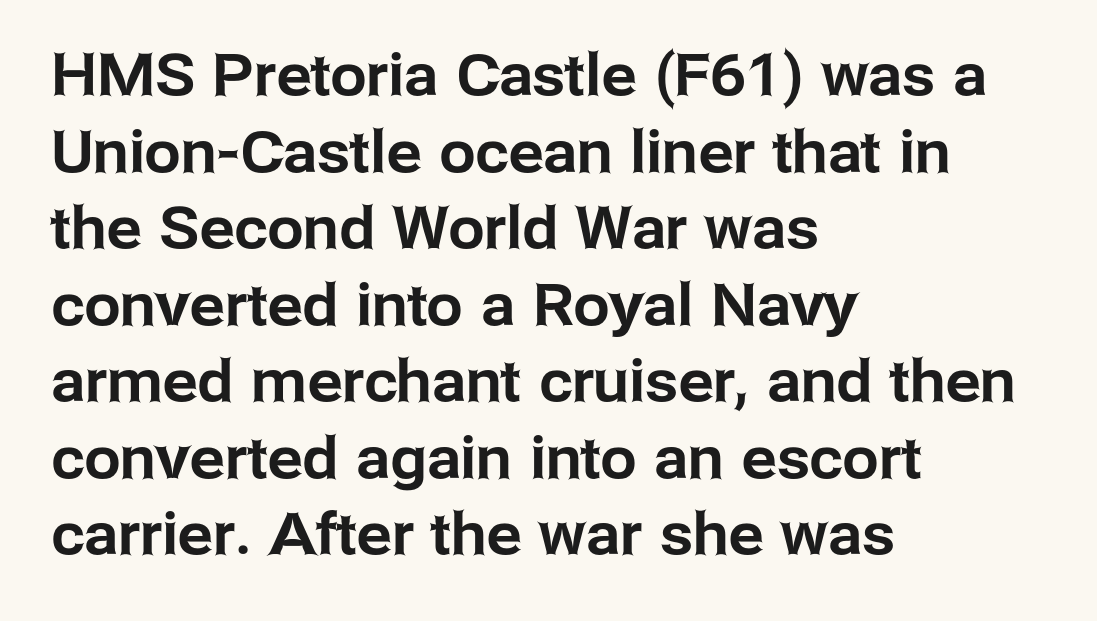
The image shows 58 px sans-serif type, upright; set left-aligned, normal line spacing (1.32x), normal letter spacing, not underlined; low stroke contrast and a medium x-height.
